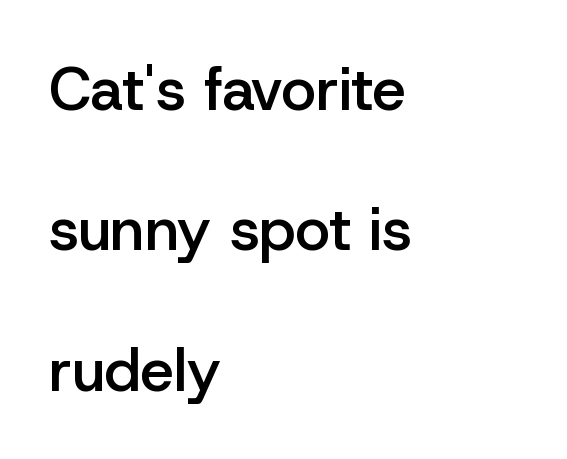
{"serif": "no", "italic": "no", "bold": "semi", "weight": "semibold", "width": "normal", "stroke_contrast": "low", "x_height": "medium", "monospaced": "no", "underline": "no", "align": "left", "line_spacing": "loose", "line_spacing_ratio": 2.34, "letter_spacing": "normal", "letter_spacing_em": 0.0, "glyph_px": 60}
